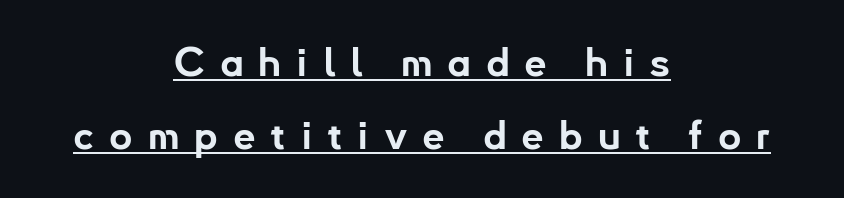
{"serif": "no", "italic": "no", "bold": "yes", "weight": "bold", "width": "normal", "stroke_contrast": "low", "x_height": "small", "monospaced": "no", "underline": "yes", "align": "center", "line_spacing_ratio": 1.82, "letter_spacing": "wide", "letter_spacing_em": 0.37, "glyph_px": 40}
